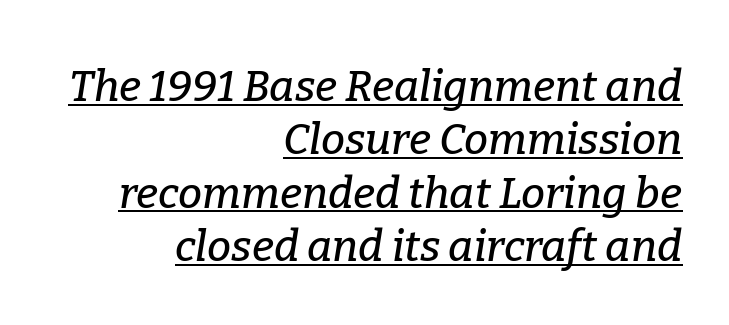
Default kerning and tracking; the words read as compact shapes. These lines are rendered in a variable-pitch font. The passage is arranged like a letterhead date or caption credit — flush right. Is the type slanted? Yes — the strokes lean at a clear angle. The rendering shows small feet on the letterforms — a serif design. What decoration does the sample have? An underline.
